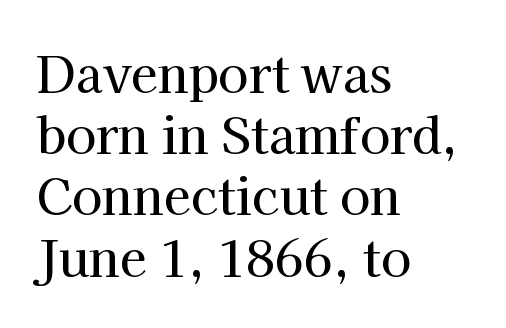
Q: Is the text italic (slanted)? A: No, it is upright.
Q: Is the typeface a serif or a sans-serif typeface? A: Serif.
Q: Is the text underlined? A: No.
Q: How is the paragraph aligned? A: Left-aligned.
Q: Is the spacing between letters normal or unusually wide? A: Normal.
Q: Is the spacing between lines tight, normal or loose? A: Normal.
Q: Width (condensed, normal, or wide)? A: Normal.
Q: Stroke contrast? A: High.
Q: x-height? A: Medium.
Q: Monospaced? A: No.
